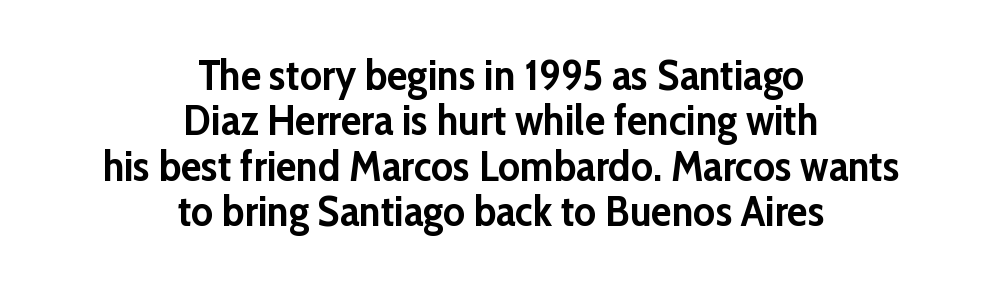
The image shows 42 px semibold sans-serif type, upright; set centered, tight line spacing (1.08x), normal letter spacing, not underlined; low stroke contrast and a medium x-height.
